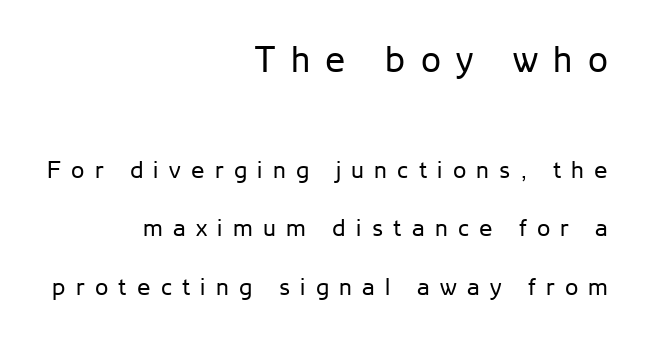
Q: Is the text bold? A: No.
Q: Is the text italic (slanted)? A: No, it is upright.
Q: Is the typeface a serif or a sans-serif typeface? A: Sans-serif.
Q: Is the text underlined? A: No.
Q: How is the paragraph aligned? A: Right-aligned.
Q: Is the spacing between letters normal or unusually wide? A: Unusually wide.
Q: Is the spacing between lines tight, normal or loose? A: Loose.
Q: Which block of text is set in a larger size, the first (top) or the second (bottom)? A: The first (top) one.
Q: Width (condensed, normal, or wide)? A: Normal.
Q: Stroke contrast? A: Low.
Q: x-height? A: Medium.
Q: Monospaced? A: No.
